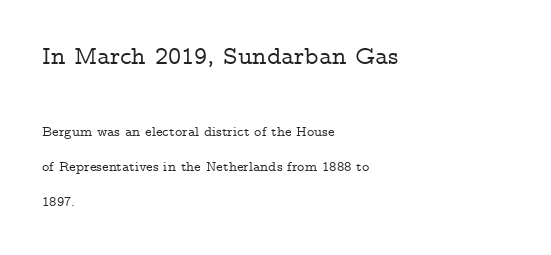
Q: Is the text italic (slanted)? A: No, it is upright.
Q: Is the text underlined? A: No.
Q: How is the paragraph aligned? A: Left-aligned.
Q: Is the spacing between letters normal or unusually wide? A: Normal.
Q: Is the spacing between lines tight, normal or loose? A: Loose.
Q: Which block of text is set in a larger size, the first (top) or the second (bottom)? A: The first (top) one.
